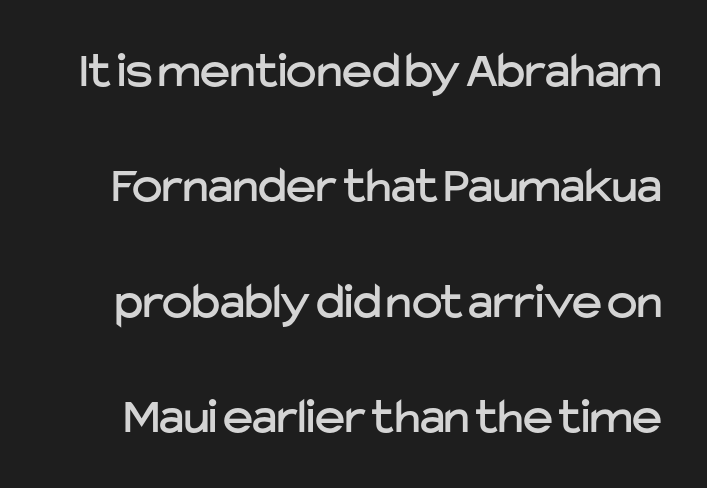
Each row of text sits above clean, open space. Examine the stroke ends and you'll find no serifs. These lines were composed using upright roman letters. The letters advance in unequal steps, a hallmark of proportional type.
